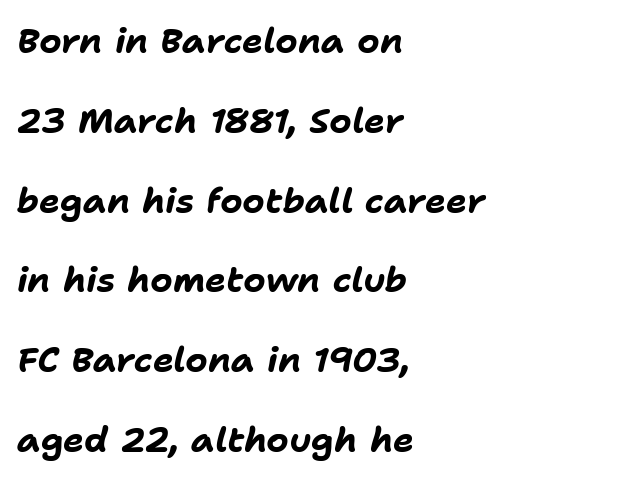
The image shows 35 px bold type, italic (leaning right); set left-aligned, loose line spacing (2.28x), normal letter spacing, not underlined; low stroke contrast and a medium x-height.
